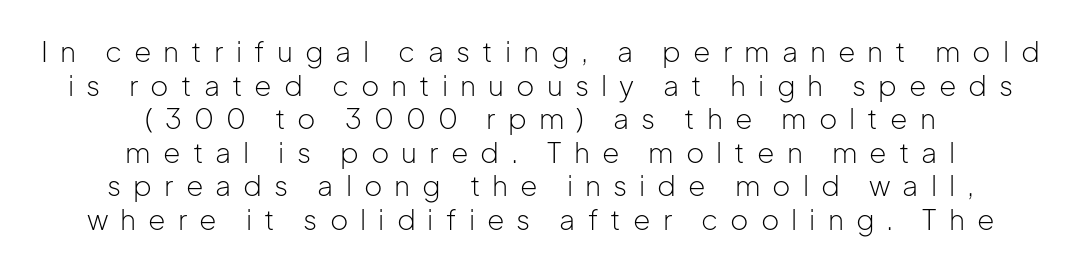
{"serif": "no", "italic": "no", "bold": "no", "weight": "light", "width": "normal", "stroke_contrast": "low", "x_height": "medium", "monospaced": "no", "underline": "no", "align": "center", "line_spacing_ratio": 1.2, "letter_spacing": "wide", "letter_spacing_em": 0.43, "glyph_px": 28}
